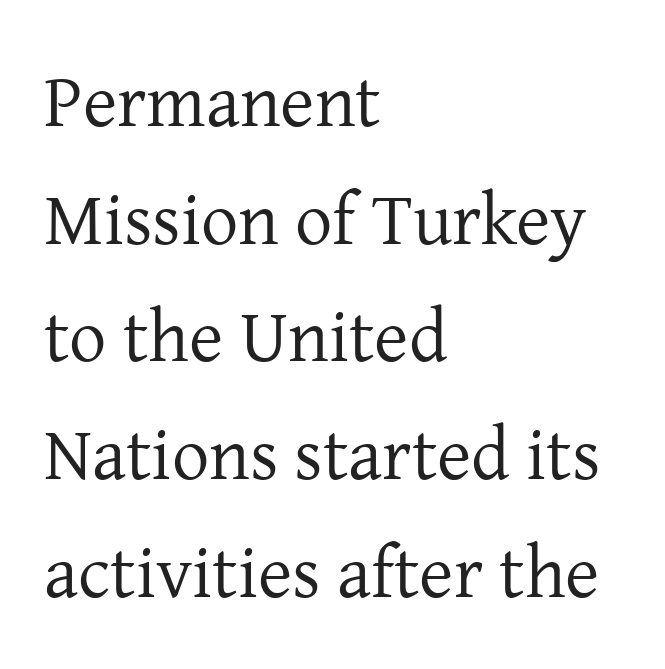
{"serif": "yes", "italic": "no", "bold": "no", "weight": "regular", "width": "normal", "stroke_contrast": "low", "x_height": "medium", "monospaced": "no", "underline": "no", "align": "left", "line_spacing": "normal", "line_spacing_ratio": 1.59, "letter_spacing": "normal", "letter_spacing_em": 0.0, "glyph_px": 74}
